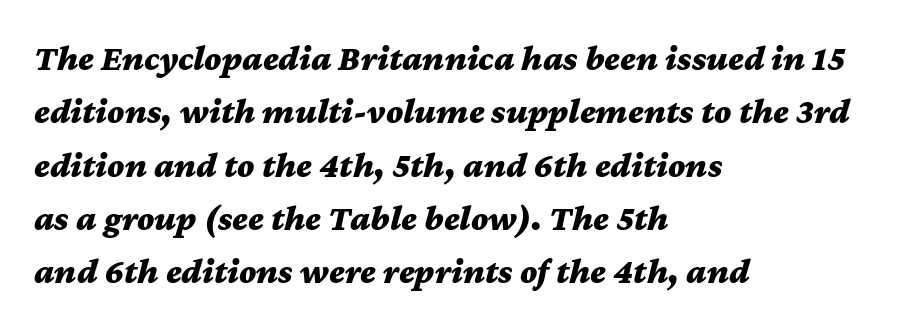
{"italic": "yes", "lean": "right", "slant_degrees": 12, "bold": "yes", "weight": "bold", "width": "wide", "stroke_contrast": "medium", "x_height": "medium", "monospaced": "no", "underline": "no", "align": "left", "line_spacing": "normal", "line_spacing_ratio": 1.48, "letter_spacing": "normal", "letter_spacing_em": 0.0, "glyph_px": 36}
